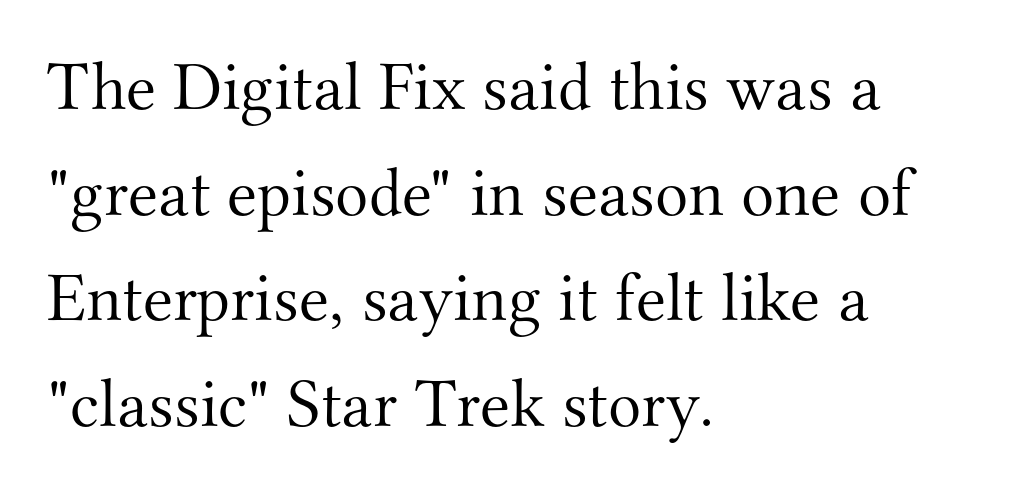
Q: Is the text bold? A: No.
Q: Is the text italic (slanted)? A: No, it is upright.
Q: Is the typeface a serif or a sans-serif typeface? A: Serif.
Q: Is the text underlined? A: No.
Q: How is the paragraph aligned? A: Left-aligned.
Q: Is the spacing between letters normal or unusually wide? A: Normal.
Q: Is the spacing between lines tight, normal or loose? A: Normal.
Q: Width (condensed, normal, or wide)? A: Normal.
Q: Stroke contrast? A: Medium.
Q: x-height? A: Small.
Q: Monospaced? A: No.
